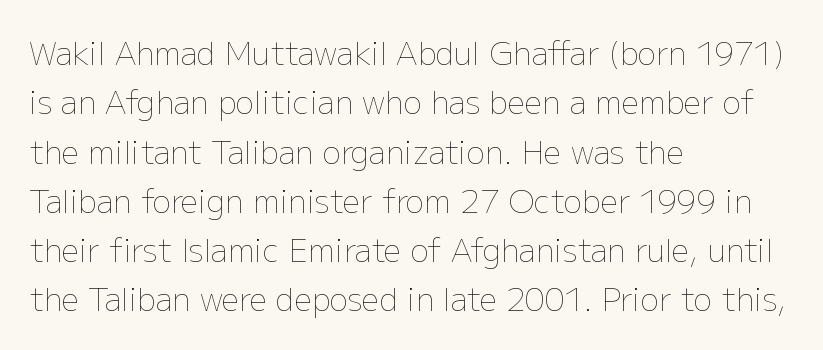
Q: Is the text bold? A: No.
Q: Is the text italic (slanted)? A: No, it is upright.
Q: Is the text underlined? A: No.
Q: How is the paragraph aligned? A: Left-aligned.
Q: Is the spacing between letters normal or unusually wide? A: Normal.
Q: Is the spacing between lines tight, normal or loose? A: Normal.
Q: Width (condensed, normal, or wide)? A: Normal.
Q: Stroke contrast? A: Low.
Q: x-height? A: Medium.
Q: Monospaced? A: No.
